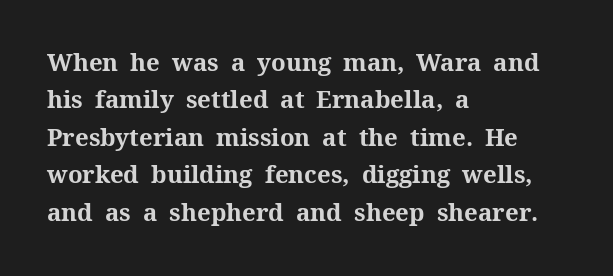
The image shows 24 px bold type, upright; set left-aligned, normal line spacing (1.56x), normal letter spacing, not underlined.
